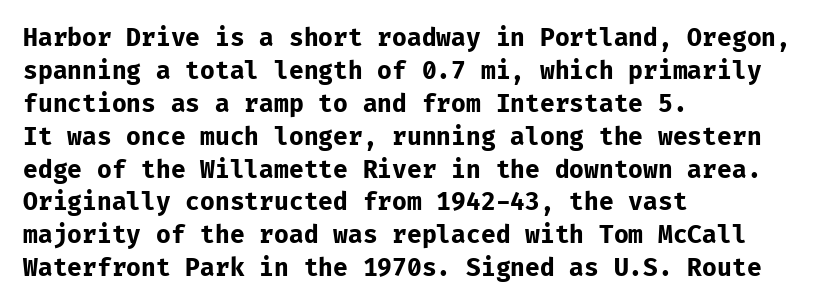
{"italic": "no", "bold": "yes", "underline": "no", "align": "left", "line_spacing": "normal", "line_spacing_ratio": 1.37, "letter_spacing": "normal", "letter_spacing_em": 0.0, "glyph_px": 24}
